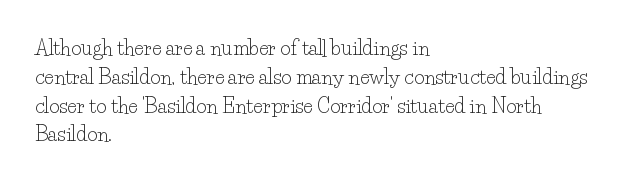
Q: Is the text bold? A: No.
Q: Is the text italic (slanted)? A: No, it is upright.
Q: Is the text underlined? A: No.
Q: How is the paragraph aligned? A: Left-aligned.
Q: Is the spacing between letters normal or unusually wide? A: Normal.
Q: Is the spacing between lines tight, normal or loose? A: Normal.
